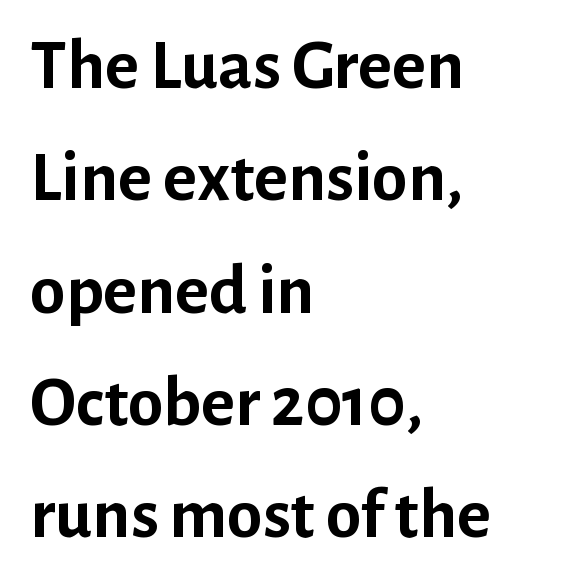
Visually the block forms a straight wall on the left and a jagged coastline on the right. Tracking value appears to be zero — textbook default spacing. Evenly set lines give the paragraph a standard silhouette. Typographically, this falls in the sans-serif category.
